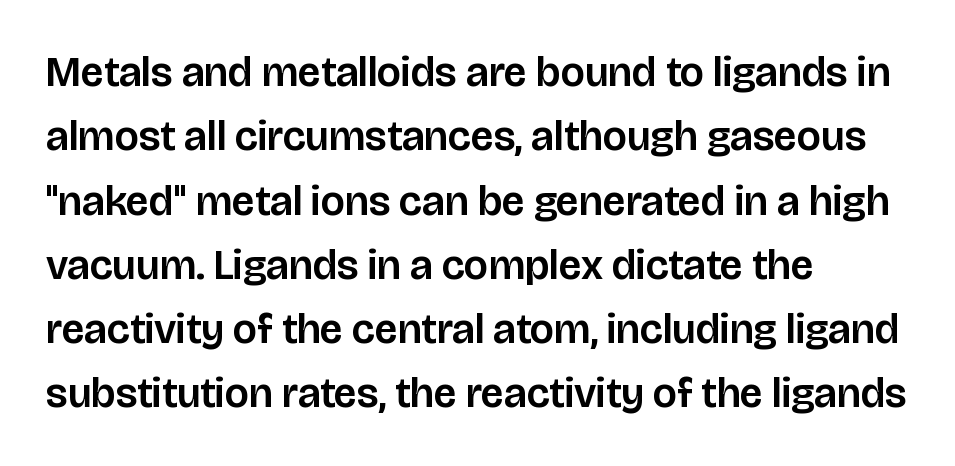
Q: Is the text italic (slanted)? A: No, it is upright.
Q: Is the typeface a serif or a sans-serif typeface? A: Sans-serif.
Q: Is the text underlined? A: No.
Q: How is the paragraph aligned? A: Left-aligned.
Q: Is the spacing between letters normal or unusually wide? A: Normal.
Q: Is the spacing between lines tight, normal or loose? A: Normal.
Q: Width (condensed, normal, or wide)? A: Normal.
Q: Stroke contrast? A: Low.
Q: x-height? A: Large.
Q: Monospaced? A: No.
